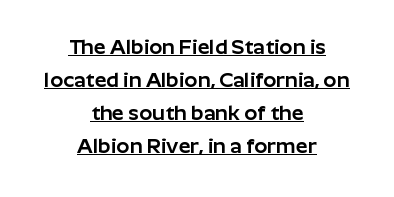
{"italic": "no", "underline": "yes", "align": "center", "line_spacing": "normal", "line_spacing_ratio": 1.57, "letter_spacing": "normal", "letter_spacing_em": 0.0, "glyph_px": 21}
